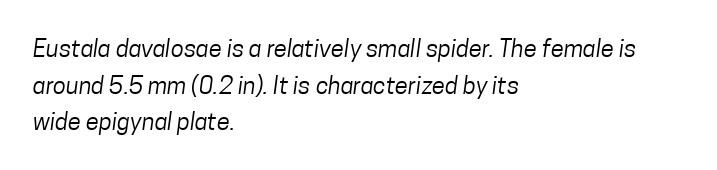
Q: Is the text bold? A: No.
Q: Is the text underlined? A: No.
Q: How is the paragraph aligned? A: Left-aligned.
Q: Is the spacing between letters normal or unusually wide? A: Normal.
Q: Is the spacing between lines tight, normal or loose? A: Normal.
